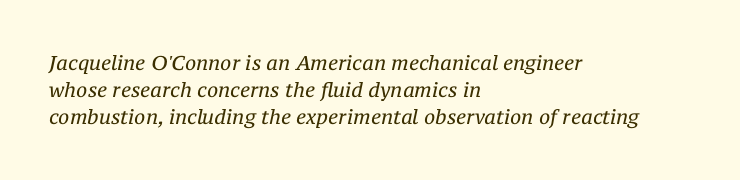
Short note: letters normally spaced. The paragraph shown leans on its left margin. The cut favours lightness, reaching ordinary text weight at its darkest. The strip under each line holds only bare page.
